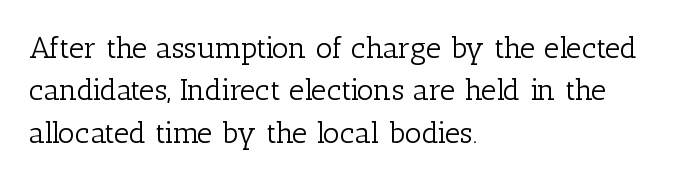
Vertically, the passage feels balanced, rows spaced as you'd expect. The typesetting does not lean heavy: it is not bold. The typeface chosen for these lines features serifs. Observe the ordinary spacing: letters are neighbours, not strangers. Is this a fixed-width face? No — the glyphs have proportional, varying widths. The lines in this sample share a left origin and differ only in where they stop.
